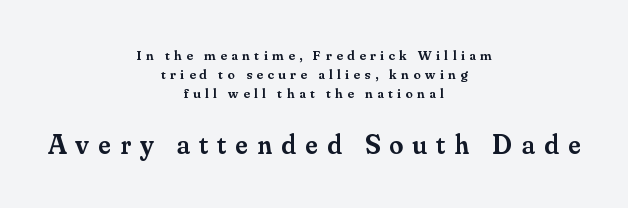
Q: Is the text bold? A: Semi-bold.
Q: Is the text italic (slanted)? A: No, it is upright.
Q: Is the typeface a serif or a sans-serif typeface? A: Serif.
Q: Is the text underlined? A: No.
Q: How is the paragraph aligned? A: Centered.
Q: Is the spacing between letters normal or unusually wide? A: Unusually wide.
Q: Is the spacing between lines tight, normal or loose? A: Normal.
Q: Which block of text is set in a larger size, the first (top) or the second (bottom)? A: The second (bottom) one.
Q: Width (condensed, normal, or wide)? A: Normal.
Q: Stroke contrast? A: Medium.
Q: x-height? A: Small.
Q: Monospaced? A: No.
